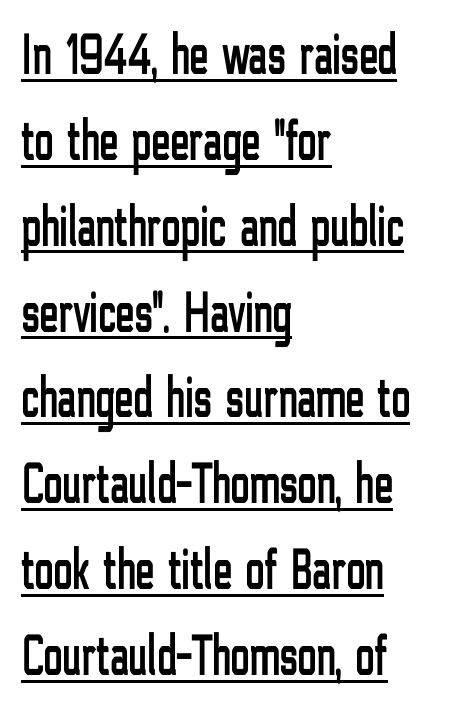
The image shows 58 px condensed sans-serif type, upright; set left-aligned, normal line spacing (1.48x), normal letter spacing, underlined; low stroke contrast and a medium x-height.
